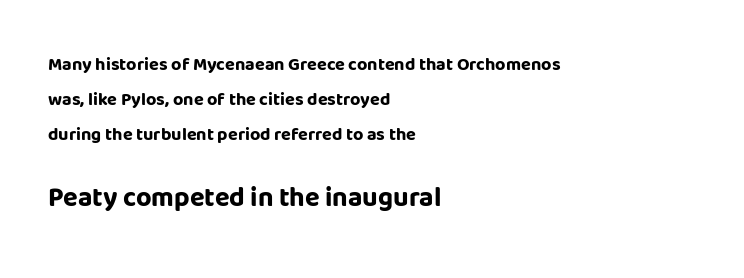
{"italic": "no", "bold": "yes", "underline": "no", "align": "left", "line_spacing": "loose", "line_spacing_ratio": 1.94, "letter_spacing": "normal", "letter_spacing_em": 0.0, "larger_block": "second", "size_ratio": 1.5, "glyph_px": 27}
